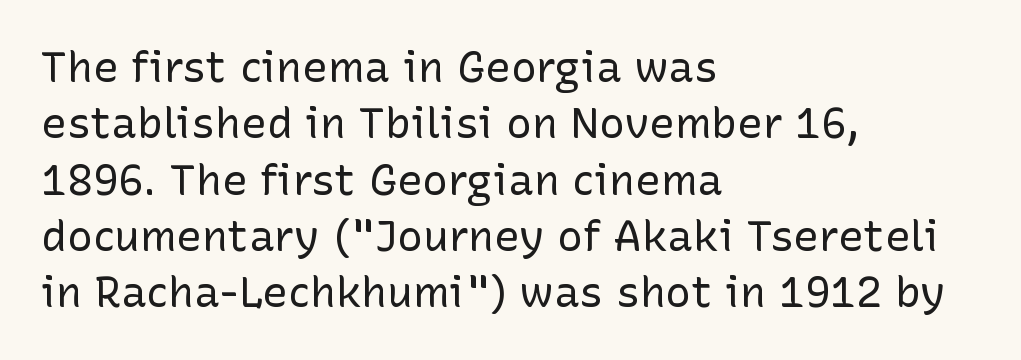
Q: Is the text bold? A: No.
Q: Is the text italic (slanted)? A: No, it is upright.
Q: Is the typeface a serif or a sans-serif typeface? A: Sans-serif.
Q: Is the text underlined? A: No.
Q: How is the paragraph aligned? A: Left-aligned.
Q: Is the spacing between letters normal or unusually wide? A: Normal.
Q: Is the spacing between lines tight, normal or loose? A: Normal.
Q: Width (condensed, normal, or wide)? A: Normal.
Q: Stroke contrast? A: Low.
Q: x-height? A: Medium.
Q: Monospaced? A: No.
